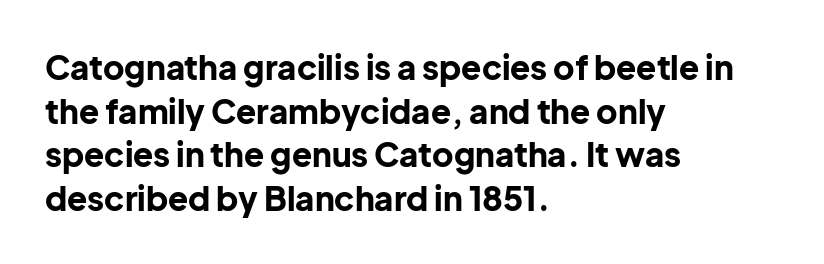
{"serif": "no", "italic": "no", "bold": "yes", "weight": "bold", "width": "normal", "stroke_contrast": "low", "x_height": "medium", "monospaced": "no", "underline": "no", "align": "left", "line_spacing": "normal", "line_spacing_ratio": 1.32, "letter_spacing": "normal", "letter_spacing_em": 0.0, "glyph_px": 33}
